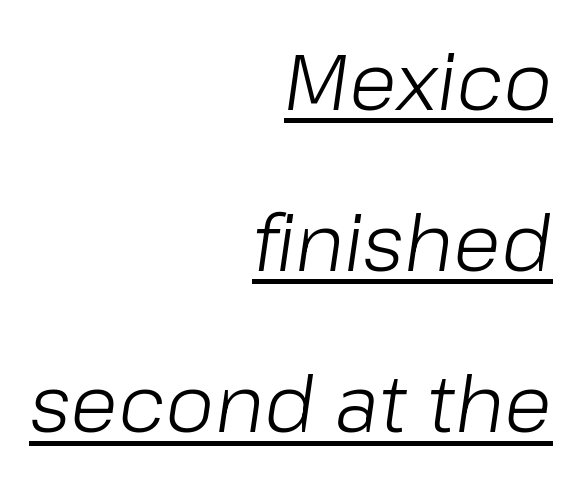
The image shows 79 px light type, italic (leaning right); set right-aligned, loose line spacing (2.04x), normal letter spacing, underlined; low stroke contrast and a medium x-height.
